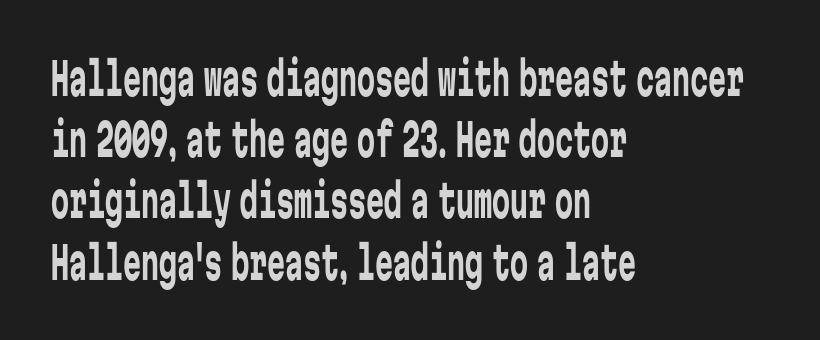
The image shows 45 px regular-weight, condensed sans-serif type, upright, monospaced; set left-aligned, normal line spacing (1.36x), normal letter spacing, not underlined; low stroke contrast and a medium x-height.
